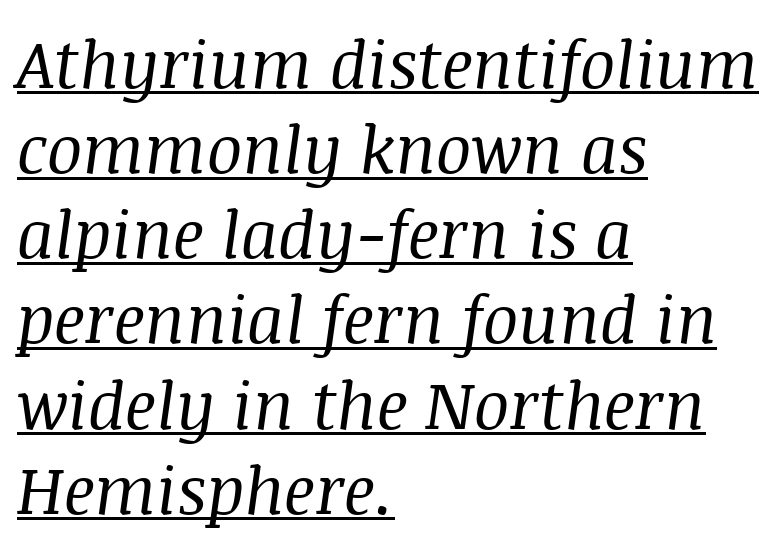
Q: Is the text bold? A: No.
Q: Is the text italic (slanted)? A: Yes, it leans right by about 8 degrees.
Q: Is the typeface a serif or a sans-serif typeface? A: Serif.
Q: Is the text underlined? A: Yes.
Q: How is the paragraph aligned? A: Left-aligned.
Q: Is the spacing between letters normal or unusually wide? A: Normal.
Q: Is the spacing between lines tight, normal or loose? A: Normal.
Q: Width (condensed, normal, or wide)? A: Normal.
Q: Stroke contrast? A: Medium.
Q: x-height? A: Large.
Q: Monospaced? A: No.
